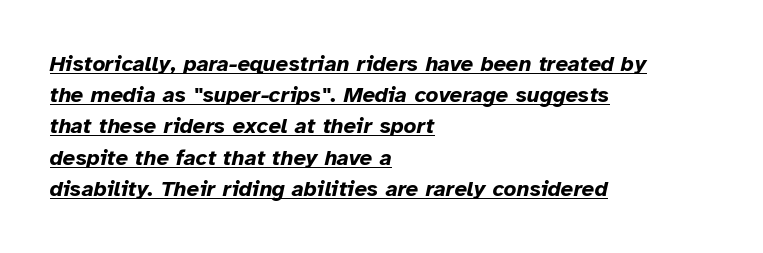
What weight is shown? A full bold with thick strokes. The passage is arranged the way most books set body copy — flush left. If you drew a line through each stem, it would be angled. Students, observe the line beneath the letters — that is underlining. Normally led — the rows are evenly, conventionally spaced.
